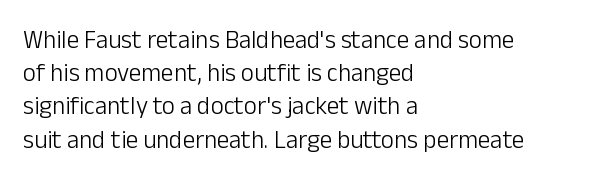
Q: Is the text bold? A: No.
Q: Is the text italic (slanted)? A: No, it is upright.
Q: Is the text underlined? A: No.
Q: How is the paragraph aligned? A: Left-aligned.
Q: Is the spacing between letters normal or unusually wide? A: Normal.
Q: Is the spacing between lines tight, normal or loose? A: Normal.
